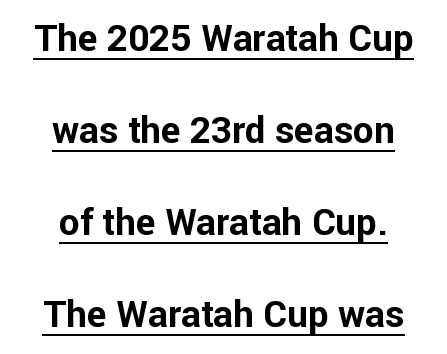
Q: Is the text bold? A: Yes.
Q: Is the text italic (slanted)? A: No, it is upright.
Q: Is the typeface a serif or a sans-serif typeface? A: Sans-serif.
Q: Is the text underlined? A: Yes.
Q: How is the paragraph aligned? A: Centered.
Q: Is the spacing between letters normal or unusually wide? A: Normal.
Q: Is the spacing between lines tight, normal or loose? A: Loose.
Q: Width (condensed, normal, or wide)? A: Normal.
Q: Stroke contrast? A: Low.
Q: x-height? A: Medium.
Q: Monospaced? A: No.
